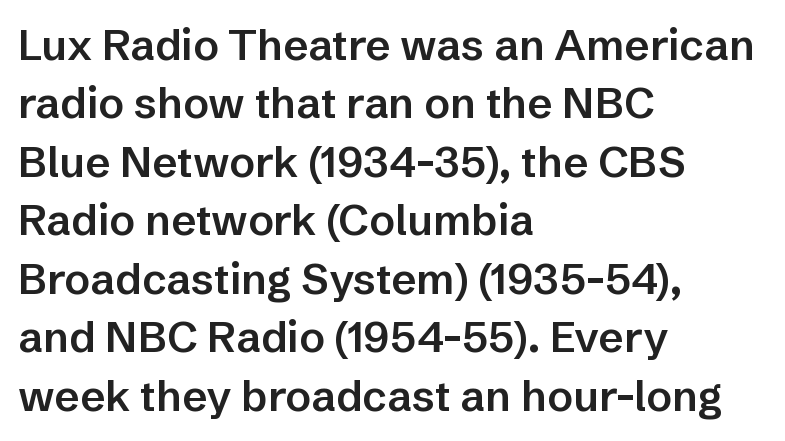
Is the type bold? Partly — it's a semibold, heavier than regular but not fully bold. Spacing verdict: proportional, widths tailored to each character. Words appear dense and cohesive because spacing is normal. If you measured baseline to baseline, you'd find a middling distance. A bare baseline throughout the passage. Caption: multi-line text, flush left, ragged right.
